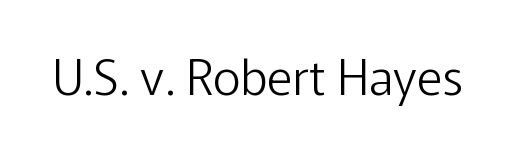
Ink coverage per letter is moderate at most. The glyphs are unaccompanied by any horizontal stroke below them. This is the regular roman posture of the typeface. Letter spacing: default.
